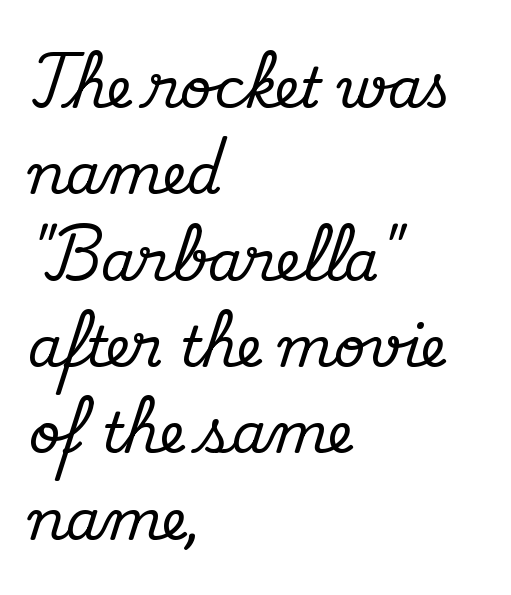
The glyphs in this specimen are seriffed. Each word holds together tightly as a unit, with standard inter-letter gaps. These lines stack with their left ends in a neat column. The letters advance in unequal steps, a hallmark of proportional type.
